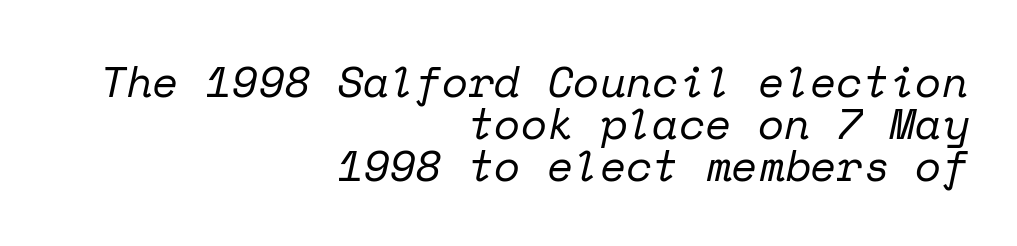
{"serif": "yes", "italic": "yes", "lean": "right", "slant_degrees": 12, "bold": "no", "weight": "regular", "width": "normal", "stroke_contrast": "low", "x_height": "medium", "monospaced": "yes", "underline": "no", "align": "right", "line_spacing": "tight", "line_spacing_ratio": 0.98, "letter_spacing": "normal", "letter_spacing_em": 0.0, "glyph_px": 43}
